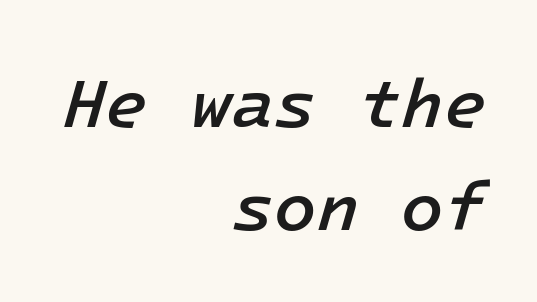
These lines sit exactly where default settings would place them. You could call the tracking neutral — neither tight nor loose. Is the type slanted? Yes — the strokes lean at a clear angle. Beneath every word, the page is bare.
